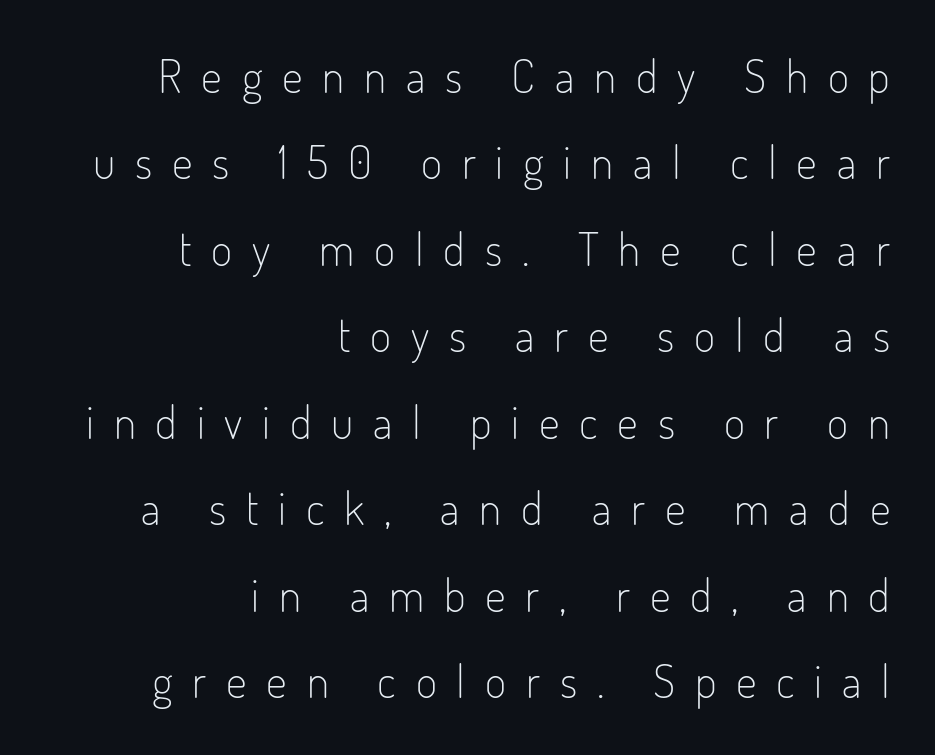
{"serif": "no", "italic": "no", "bold": "no", "weight": "light", "width": "condensed", "stroke_contrast": "low", "x_height": "small", "monospaced": "no", "underline": "no", "align": "right", "line_spacing_ratio": 1.88, "letter_spacing": "wide", "letter_spacing_em": 0.43, "glyph_px": 46}
